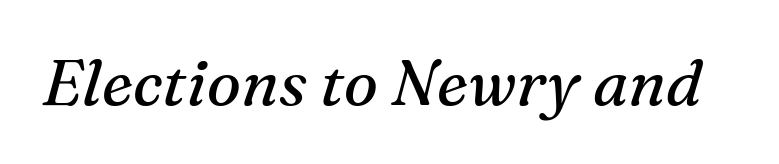
Q: Is the text bold? A: No.
Q: Is the text italic (slanted)? A: Yes, it leans right by about 16 degrees.
Q: Is the typeface a serif or a sans-serif typeface? A: Serif.
Q: Is the text underlined? A: No.
Q: Is the spacing between letters normal or unusually wide? A: Normal.
Q: Width (condensed, normal, or wide)? A: Normal.
Q: Stroke contrast? A: Medium.
Q: x-height? A: Medium.
Q: Monospaced? A: No.
